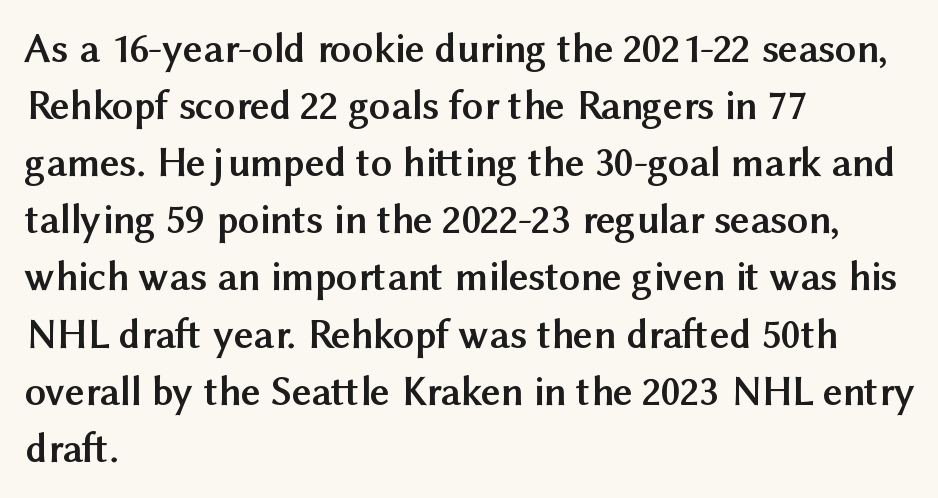
Q: Is the text bold? A: Yes.
Q: Is the text italic (slanted)? A: No, it is upright.
Q: Is the typeface a serif or a sans-serif typeface? A: Sans-serif.
Q: Is the text underlined? A: No.
Q: How is the paragraph aligned? A: Left-aligned.
Q: Is the spacing between letters normal or unusually wide? A: Normal.
Q: Is the spacing between lines tight, normal or loose? A: Normal.
Q: Width (condensed, normal, or wide)? A: Normal.
Q: Stroke contrast? A: Medium.
Q: x-height? A: Medium.
Q: Monospaced? A: No.
